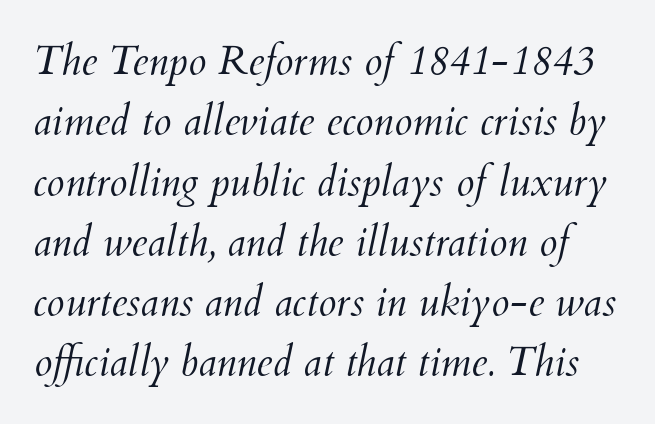
The image shows 41 px light type, italic (leaning right); set normal line spacing (1.47x), normal letter spacing, not underlined; medium stroke contrast and a small x-height.
